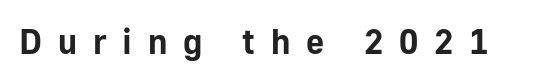
Q: Is the text bold? A: Yes.
Q: Is the text italic (slanted)? A: No, it is upright.
Q: Is the typeface a serif or a sans-serif typeface? A: Sans-serif.
Q: Is the text underlined? A: No.
Q: Is the spacing between letters normal or unusually wide? A: Unusually wide.
Q: Width (condensed, normal, or wide)? A: Normal.
Q: Stroke contrast? A: Low.
Q: x-height? A: Medium.
Q: Monospaced? A: No.
